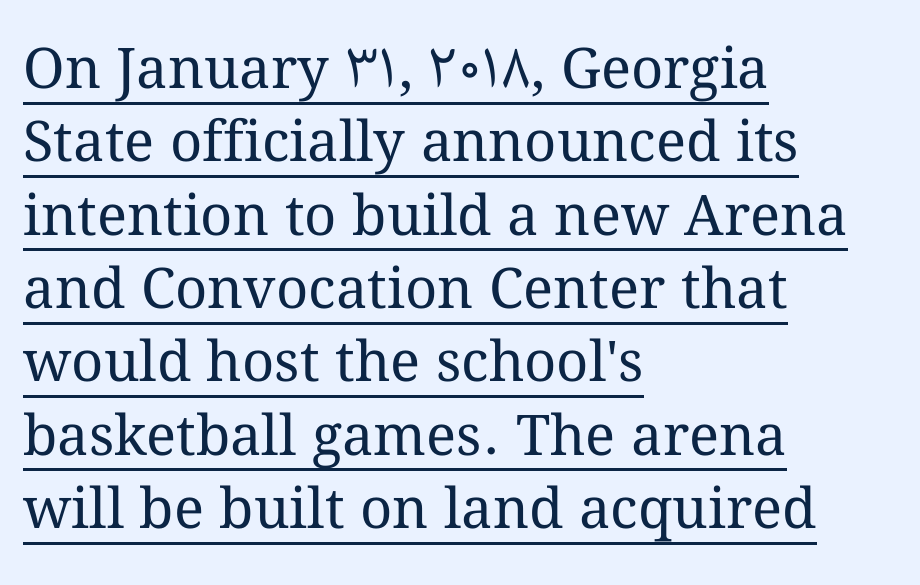
{"italic": "no", "bold": "no", "weight": "regular", "width": "normal", "stroke_contrast": "medium", "x_height": "medium", "monospaced": "no", "underline": "yes", "align": "left", "line_spacing": "normal", "line_spacing_ratio": 1.31, "letter_spacing": "normal", "letter_spacing_em": 0.0, "glyph_px": 56}
